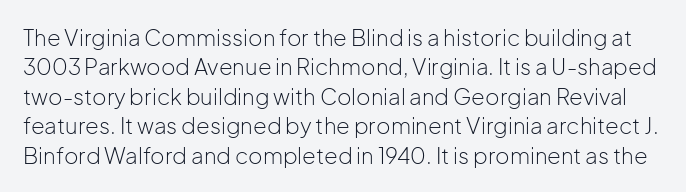
{"italic": "no", "bold": "no", "underline": "no", "line_spacing": "normal", "line_spacing_ratio": 1.34, "letter_spacing": "normal", "letter_spacing_em": 0.0, "glyph_px": 22}
